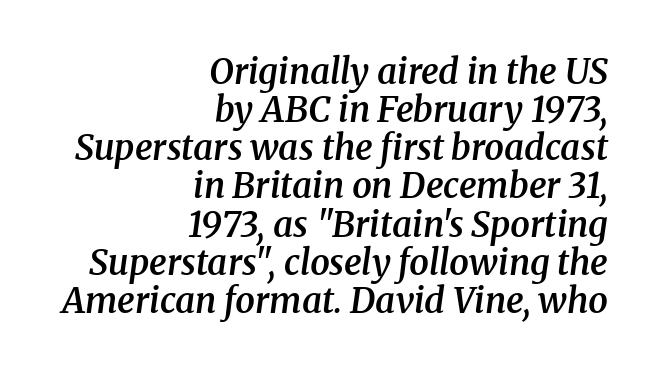
{"serif": "yes", "italic": "yes", "lean": "right", "slant_degrees": 8, "bold": "semi", "weight": "semibold", "width": "normal", "stroke_contrast": "medium", "x_height": "medium", "monospaced": "no", "underline": "no", "align": "right", "line_spacing": "tight", "line_spacing_ratio": 1.09, "letter_spacing": "normal", "letter_spacing_em": 0.0, "glyph_px": 35}
